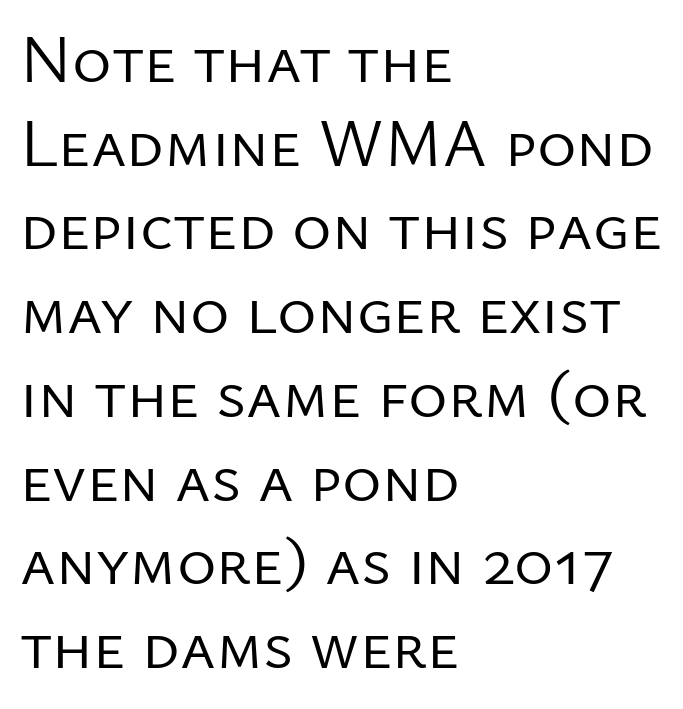
{"serif": "no", "italic": "no", "bold": "no", "weight": "regular", "width": "normal", "stroke_contrast": "low", "x_height": "medium", "monospaced": "no", "underline": "no", "align": "left", "line_spacing": "normal", "line_spacing_ratio": 1.25, "letter_spacing": "normal", "letter_spacing_em": 0.0, "glyph_px": 67}
